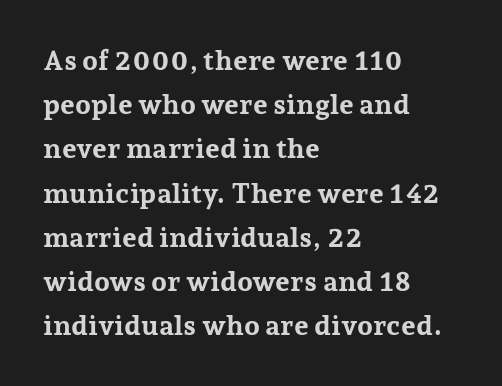
{"serif": "yes", "italic": "no", "bold": "yes", "weight": "bold", "width": "normal", "stroke_contrast": "low", "x_height": "medium", "monospaced": "no", "underline": "no", "align": "left", "line_spacing": "normal", "line_spacing_ratio": 1.58, "letter_spacing": "normal", "letter_spacing_em": 0.0, "glyph_px": 28}
